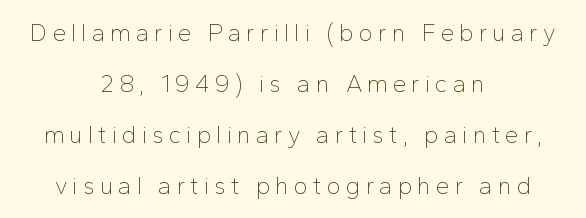
No chunkiness to these letters — they're not bold. Interline gaps are noticeably wide in this sample. Letters rest on an invisible, unmarked baseline. The typesetter chose a symmetrical, centered arrangement here.
